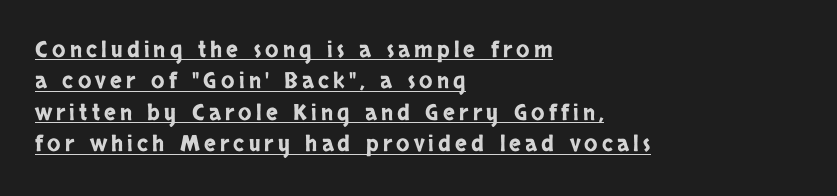
Q: Is the text italic (slanted)? A: No, it is upright.
Q: Is the text underlined? A: Yes.
Q: How is the paragraph aligned? A: Left-aligned.
Q: Is the spacing between lines tight, normal or loose? A: Normal.
